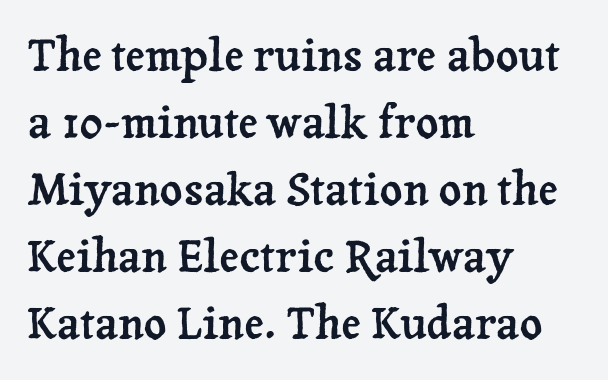
Q: Is the text italic (slanted)? A: No, it is upright.
Q: Is the typeface a serif or a sans-serif typeface? A: Serif.
Q: Is the text underlined? A: No.
Q: How is the paragraph aligned? A: Left-aligned.
Q: Is the spacing between letters normal or unusually wide? A: Normal.
Q: Is the spacing between lines tight, normal or loose? A: Normal.
Q: Width (condensed, normal, or wide)? A: Normal.
Q: Stroke contrast? A: Low.
Q: x-height? A: Medium.
Q: Monospaced? A: No.
